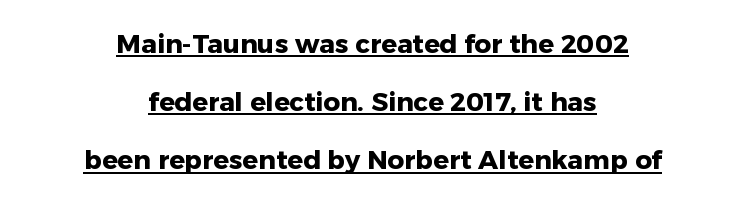
{"italic": "no", "bold": "yes", "underline": "yes", "align": "center", "line_spacing": "loose", "line_spacing_ratio": 2.24, "letter_spacing": "normal", "letter_spacing_em": 0.0, "glyph_px": 26}
